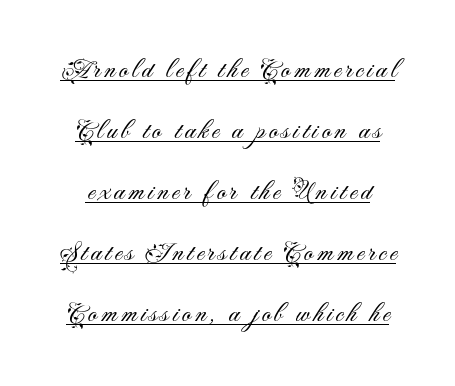
Q: Is the text bold? A: No.
Q: Is the text italic (slanted)? A: Yes.
Q: Is the typeface a serif or a sans-serif typeface? A: Sans-serif.
Q: Is the text underlined? A: Yes.
Q: Is the spacing between lines tight, normal or loose? A: Loose.
Q: Width (condensed, normal, or wide)? A: Normal.
Q: Stroke contrast? A: Medium.
Q: x-height? A: Small.
Q: Monospaced? A: No.
